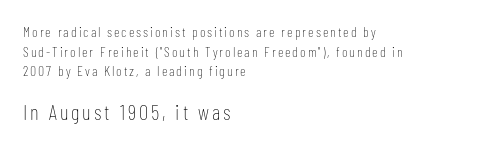
Quick note: interline space is typical. Teacher's note: observe the even left margin — that is flush-left alignment. Caption: face not bold, strokes unweighted. The letters in the lower block stand taller than those in the block above. Ascenders rise straight up at ninety degrees.
